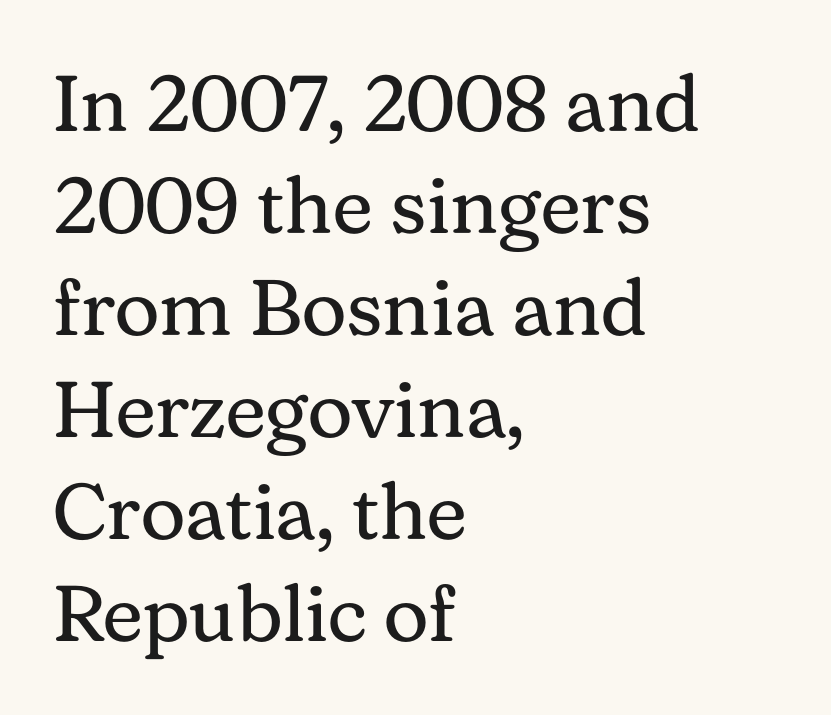
Q: Is the text bold? A: No.
Q: Is the text italic (slanted)? A: No, it is upright.
Q: Is the typeface a serif or a sans-serif typeface? A: Serif.
Q: Is the text underlined? A: No.
Q: How is the paragraph aligned? A: Left-aligned.
Q: Is the spacing between letters normal or unusually wide? A: Normal.
Q: Is the spacing between lines tight, normal or loose? A: Normal.
Q: Width (condensed, normal, or wide)? A: Normal.
Q: Stroke contrast? A: Medium.
Q: x-height? A: Medium.
Q: Monospaced? A: No.
